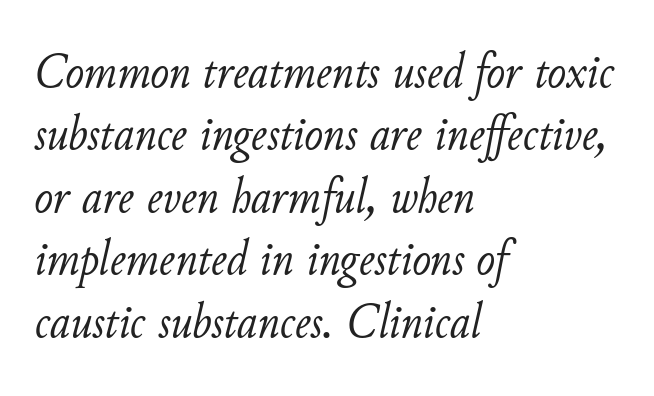
{"italic": "yes", "lean": "right", "slant_degrees": 11, "bold": "no", "weight": "light", "width": "normal", "stroke_contrast": "low", "x_height": "small", "monospaced": "no", "underline": "no", "align": "left", "line_spacing": "normal", "line_spacing_ratio": 1.25, "letter_spacing": "normal", "letter_spacing_em": 0.0, "glyph_px": 50}
